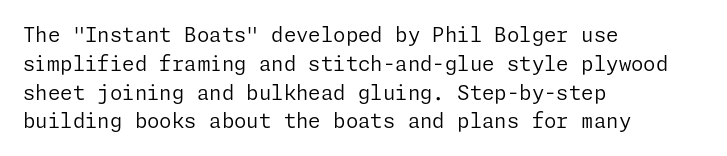
Vertical strokes here are truly vertical. The typesetting does not lean heavy: it is not bold. These lines keep a tight, regular rhythm from letter to letter. Anything drawn beneath the words? Only blank space. The designer left line spacing at the default. Caption: multi-line text, flush left, ragged right.
